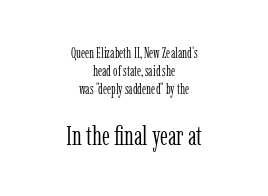
Stroke mass is kept to a normal reading level or below. Italic: no, the glyphs are upright roman. Short note: letters normally spaced. Compared with typical paragraphs, the rows here are spaced about the same.
